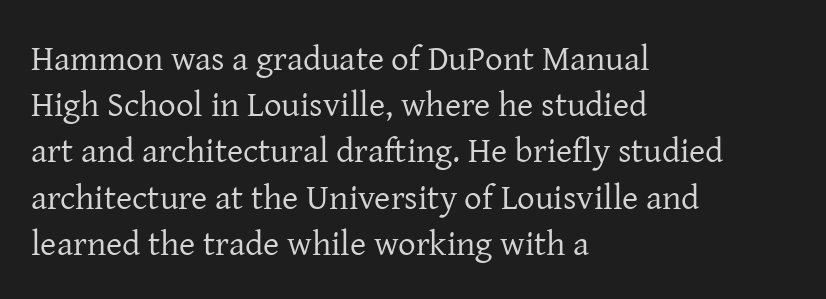
Q: Is the text bold? A: No.
Q: Is the text italic (slanted)? A: No, it is upright.
Q: Is the typeface a serif or a sans-serif typeface? A: Serif.
Q: Is the text underlined? A: No.
Q: How is the paragraph aligned? A: Left-aligned.
Q: Is the spacing between letters normal or unusually wide? A: Normal.
Q: Is the spacing between lines tight, normal or loose? A: Normal.
Q: Width (condensed, normal, or wide)? A: Normal.
Q: Stroke contrast? A: Low.
Q: x-height? A: Medium.
Q: Monospaced? A: No.
